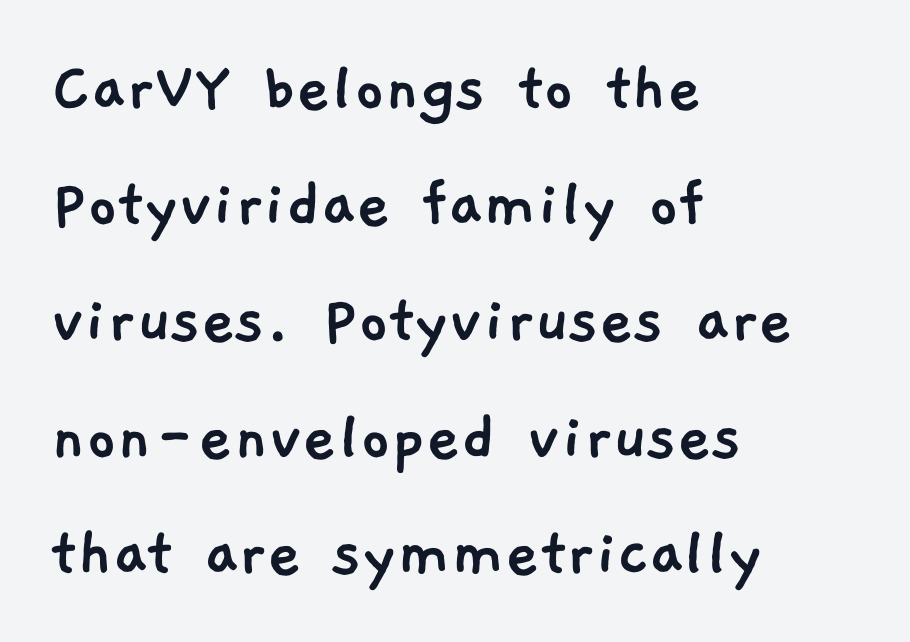
The image shows 74 px sans-serif type; set left-aligned, normal line spacing (1.57x), normal letter spacing, not underlined; low stroke contrast and a medium x-height.
